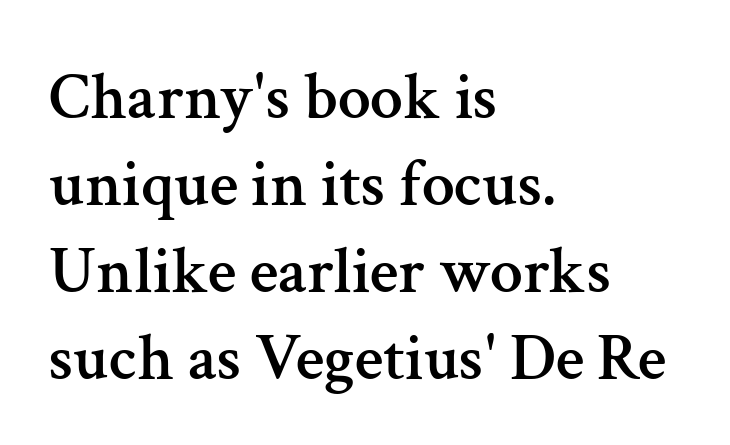
Q: Is the text italic (slanted)? A: No, it is upright.
Q: Is the typeface a serif or a sans-serif typeface? A: Serif.
Q: Is the text underlined? A: No.
Q: How is the paragraph aligned? A: Left-aligned.
Q: Is the spacing between letters normal or unusually wide? A: Normal.
Q: Is the spacing between lines tight, normal or loose? A: Normal.
Q: Width (condensed, normal, or wide)? A: Normal.
Q: Stroke contrast? A: Medium.
Q: x-height? A: Medium.
Q: Monospaced? A: No.
